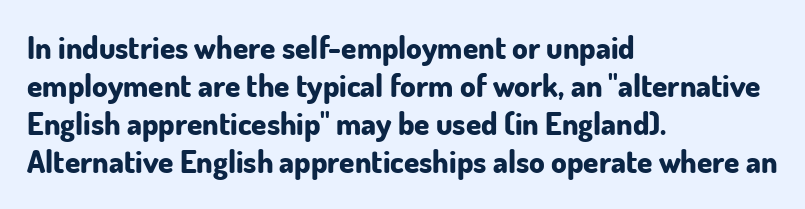
Q: Is the text bold? A: Yes.
Q: Is the text italic (slanted)? A: No, it is upright.
Q: Is the typeface a serif or a sans-serif typeface? A: Sans-serif.
Q: Is the text underlined? A: No.
Q: How is the paragraph aligned? A: Left-aligned.
Q: Is the spacing between letters normal or unusually wide? A: Normal.
Q: Width (condensed, normal, or wide)? A: Normal.
Q: Stroke contrast? A: Low.
Q: x-height? A: Small.
Q: Monospaced? A: No.
